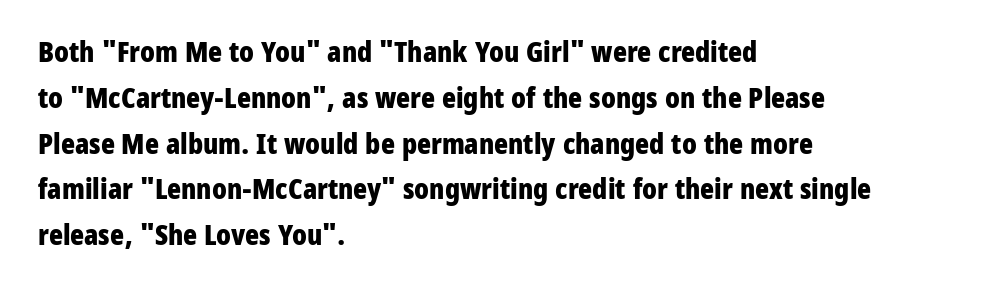
The image shows 29 px bold, condensed sans-serif type, upright; set left-aligned, normal line spacing (1.58x), normal letter spacing, not underlined; low stroke contrast and a medium x-height.
